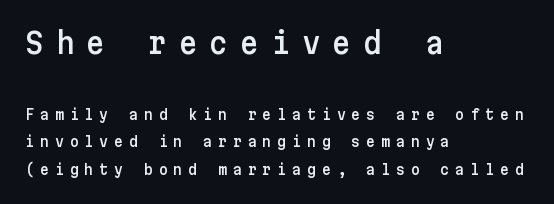
{"serif": "no", "italic": "no", "width": "normal", "stroke_contrast": "low", "x_height": "medium", "underline": "no", "align": "left", "line_spacing": "loose", "line_spacing_ratio": 1.98, "letter_spacing": "wide", "letter_spacing_em": 0.41, "larger_block": "first", "size_ratio": 2.07, "glyph_px": 29}
